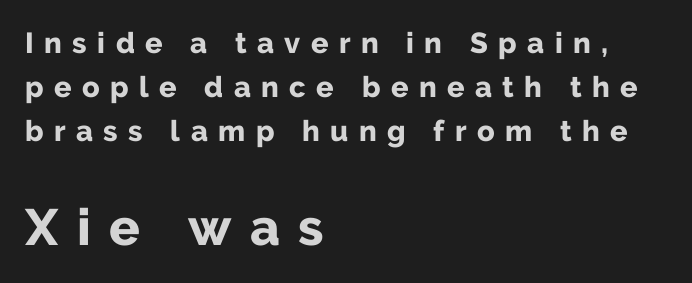
The more generous point size was reserved for the lower chunk. Decoration check: the copy has no underline. The passage shown is typed in a proportional face where columns would drift. These lines are composed in type without serifs. Do the letters lean? They stand straight.
